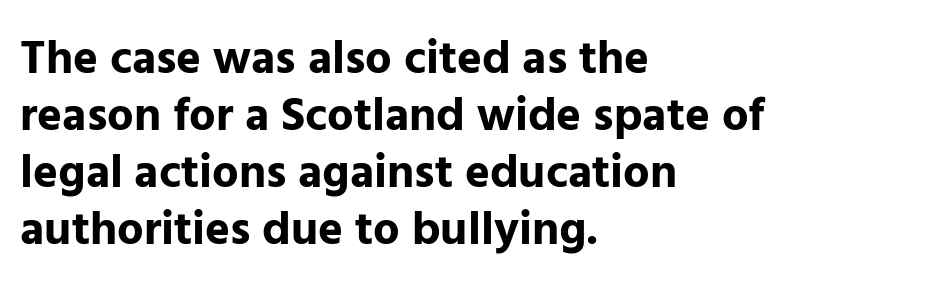
{"serif": "no", "italic": "no", "bold": "yes", "weight": "bold", "width": "normal", "stroke_contrast": "low", "x_height": "medium", "monospaced": "no", "underline": "no", "align": "left", "line_spacing_ratio": 1.21, "letter_spacing": "normal", "letter_spacing_em": 0.0, "glyph_px": 47}
